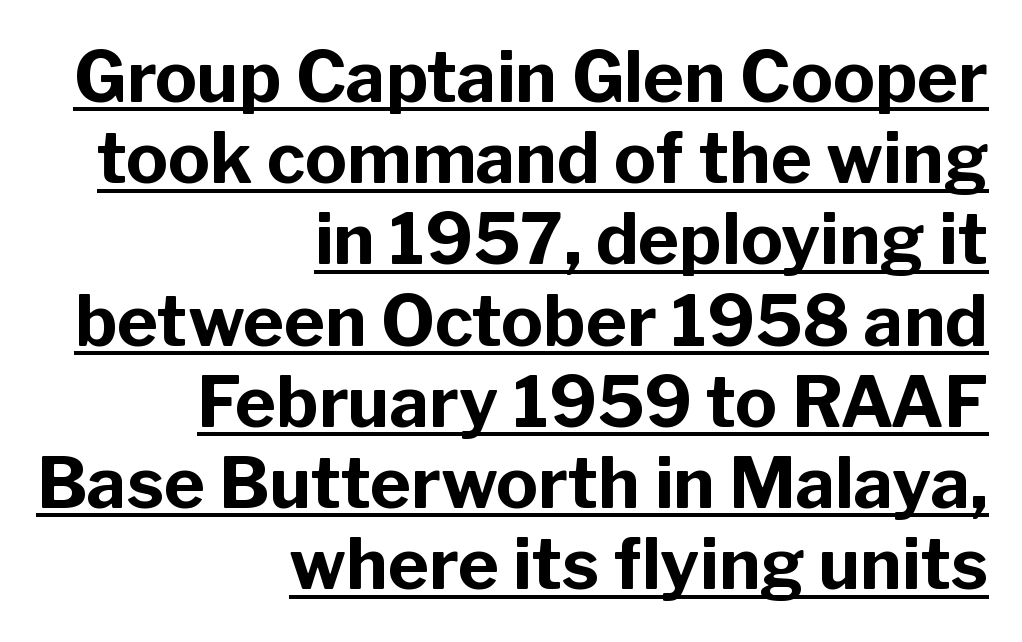
Q: Is the text bold? A: Yes.
Q: Is the text italic (slanted)? A: No, it is upright.
Q: Is the typeface a serif or a sans-serif typeface? A: Sans-serif.
Q: Is the text underlined? A: Yes.
Q: How is the paragraph aligned? A: Right-aligned.
Q: Is the spacing between letters normal or unusually wide? A: Normal.
Q: Width (condensed, normal, or wide)? A: Normal.
Q: Stroke contrast? A: Low.
Q: x-height? A: Medium.
Q: Monospaced? A: No.
